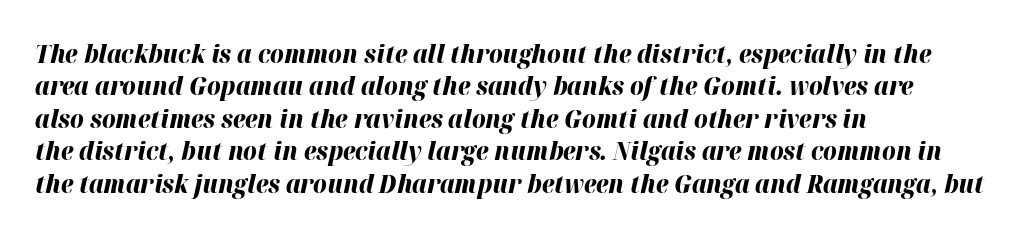
Q: Is the text bold? A: Yes.
Q: Is the text italic (slanted)? A: Yes, it leans right by about 12 degrees.
Q: Is the text underlined? A: No.
Q: How is the paragraph aligned? A: Left-aligned.
Q: Is the spacing between letters normal or unusually wide? A: Normal.
Q: Is the spacing between lines tight, normal or loose? A: Normal.
